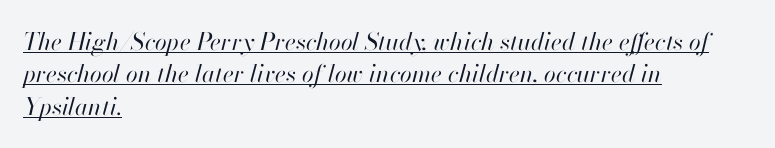
Baseline-to-baseline distance is the conventional proportion of letter height. Reading down the block, your eye returns to a fixed left position each line. There's an unmistakable incline to the writing here. A continuous stroke trails under the words, as in a hyperlink.
